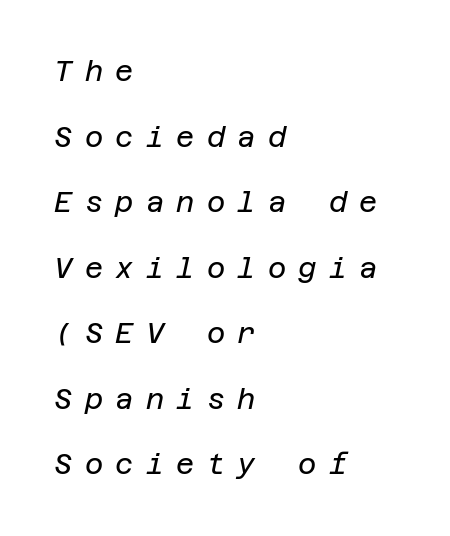
{"italic": "yes", "lean": "right", "slant_degrees": 12, "bold": "no", "weight": "regular", "width": "normal", "stroke_contrast": "low", "x_height": "large", "underline": "no", "align": "left", "line_spacing": "loose", "line_spacing_ratio": 2.34, "letter_spacing": "wide", "letter_spacing_em": 0.44, "glyph_px": 28}
